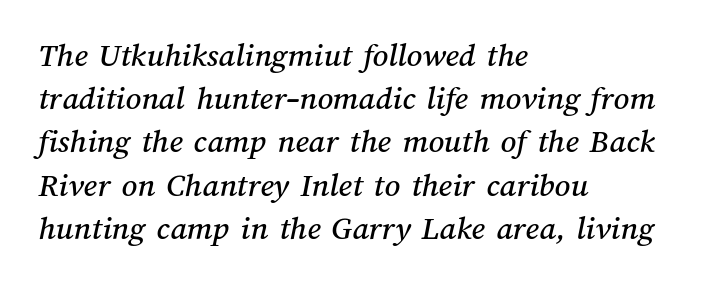
{"width": "normal", "stroke_contrast": "medium", "x_height": "medium", "monospaced": "no", "underline": "no", "align": "left", "line_spacing": "normal", "line_spacing_ratio": 1.27, "letter_spacing": "normal", "letter_spacing_em": 0.0, "glyph_px": 34}
